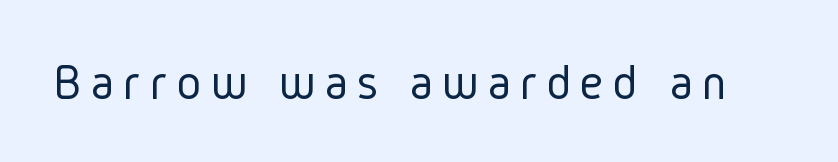
Q: Is the text bold? A: No.
Q: Is the text italic (slanted)? A: No, it is upright.
Q: Is the typeface a serif or a sans-serif typeface? A: Sans-serif.
Q: Is the text underlined? A: No.
Q: Width (condensed, normal, or wide)? A: Condensed.
Q: Stroke contrast? A: Low.
Q: x-height? A: Medium.
Q: Monospaced? A: No.
